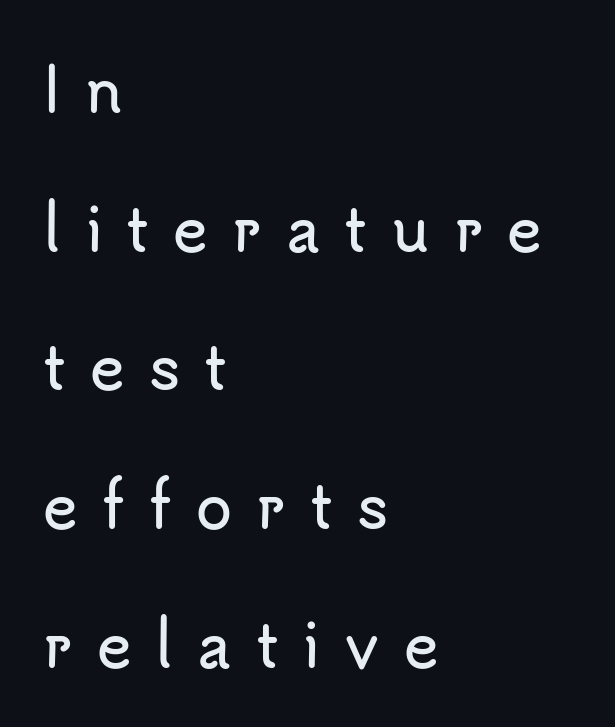
Q: Is the text italic (slanted)? A: No, it is upright.
Q: Is the typeface a serif or a sans-serif typeface? A: Sans-serif.
Q: Is the text underlined? A: No.
Q: How is the paragraph aligned? A: Left-aligned.
Q: Is the spacing between letters normal or unusually wide? A: Unusually wide.
Q: Is the spacing between lines tight, normal or loose? A: Loose.
Q: Width (condensed, normal, or wide)? A: Normal.
Q: Stroke contrast? A: Low.
Q: x-height? A: Small.
Q: Monospaced? A: No.
